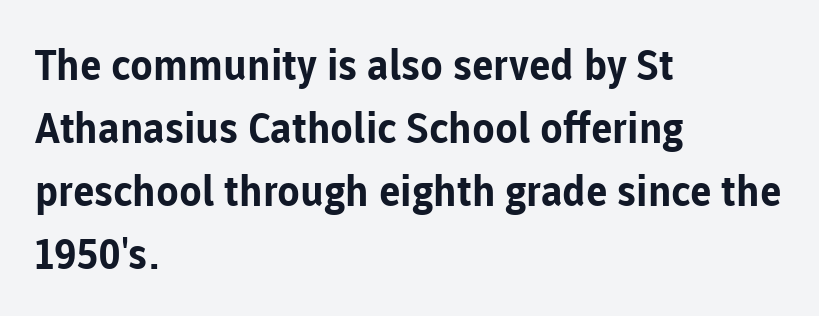
The font family rendered here belongs to the sans-serif group. Honestly, the row spacing looks completely unremarkable. The specimen reads as upright at a glance. Heavy, bold letterforms. A typesetter would call this zero additional tracking.
